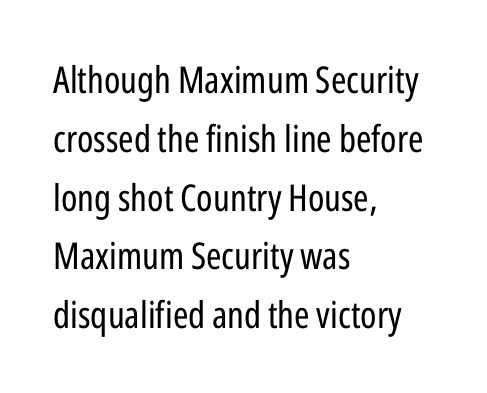
Q: Is the text bold? A: No.
Q: Is the text italic (slanted)? A: No, it is upright.
Q: Is the typeface a serif or a sans-serif typeface? A: Sans-serif.
Q: Is the text underlined? A: No.
Q: How is the paragraph aligned? A: Left-aligned.
Q: Is the spacing between letters normal or unusually wide? A: Normal.
Q: Is the spacing between lines tight, normal or loose? A: Normal.
Q: Width (condensed, normal, or wide)? A: Condensed.
Q: Stroke contrast? A: Low.
Q: x-height? A: Medium.
Q: Monospaced? A: No.
